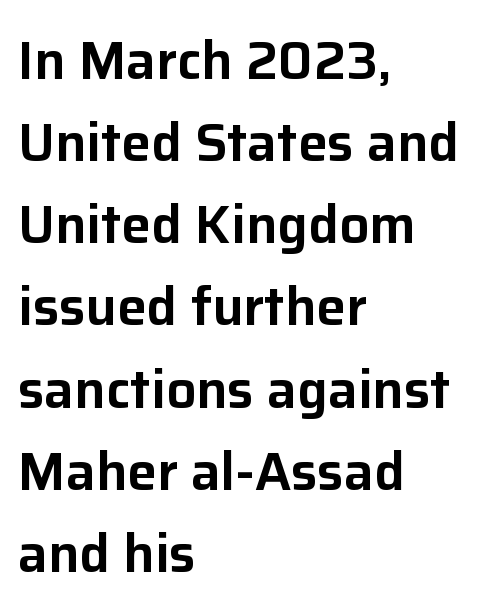
The image shows 53 px sans-serif type, upright; set left-aligned, normal line spacing (1.55x), normal letter spacing, not underlined; low stroke contrast and a medium x-height.
